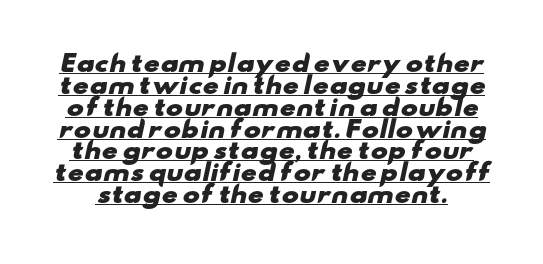
The image shows 23 px bold type; set tight line spacing (0.95x), normal letter spacing, underlined.
